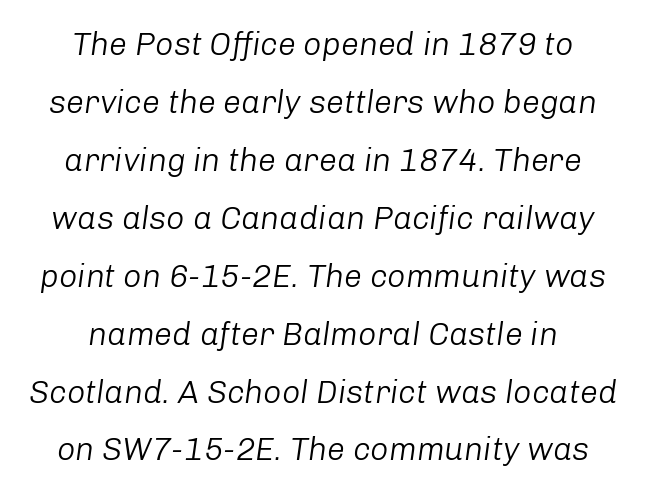
Q: Is the text bold? A: No.
Q: Is the text italic (slanted)? A: Yes, it leans right by about 8 degrees.
Q: Is the text underlined? A: No.
Q: How is the paragraph aligned? A: Centered.
Q: Is the spacing between letters normal or unusually wide? A: Normal.
Q: Width (condensed, normal, or wide)? A: Normal.
Q: Stroke contrast? A: Low.
Q: x-height? A: Medium.
Q: Monospaced? A: No.
